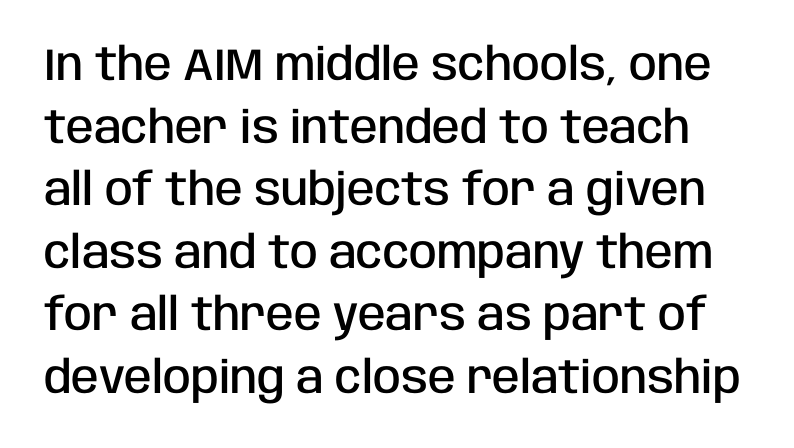
The image shows 45 px semibold, condensed sans-serif type, upright; set normal line spacing (1.39x), normal letter spacing, not underlined; low stroke contrast and a large x-height.
